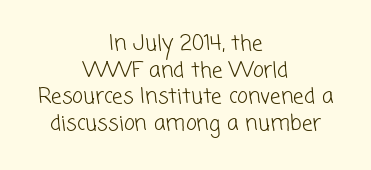
The image shows 21 px text type; set centered, normal line spacing (1.27x), normal letter spacing, not underlined.
